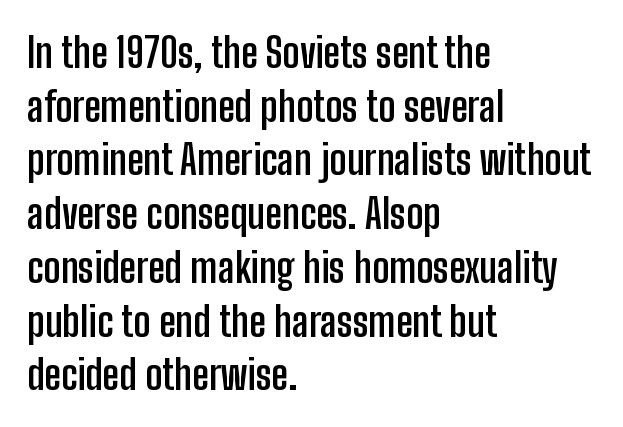
Q: Is the text bold? A: Yes.
Q: Is the text italic (slanted)? A: No, it is upright.
Q: Is the typeface a serif or a sans-serif typeface? A: Sans-serif.
Q: Is the text underlined? A: No.
Q: How is the paragraph aligned? A: Left-aligned.
Q: Is the spacing between letters normal or unusually wide? A: Normal.
Q: Is the spacing between lines tight, normal or loose? A: Normal.
Q: Width (condensed, normal, or wide)? A: Condensed.
Q: Stroke contrast? A: Low.
Q: x-height? A: Medium.
Q: Monospaced? A: No.
